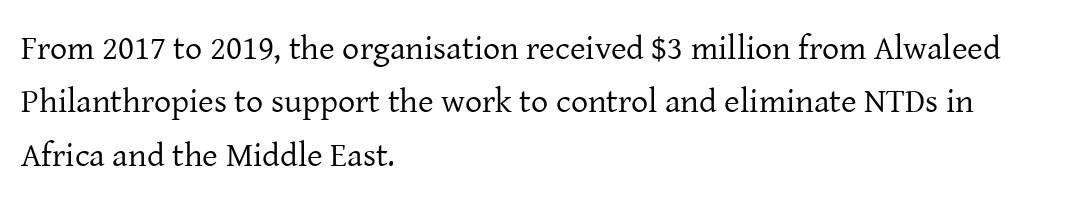
These lines were composed using upright roman letters. The letterforms sit shoulder to shoulder at normal distance. The rag falls on the right side of this text block. You could not count columns in this text — the font is proportionally spaced.
